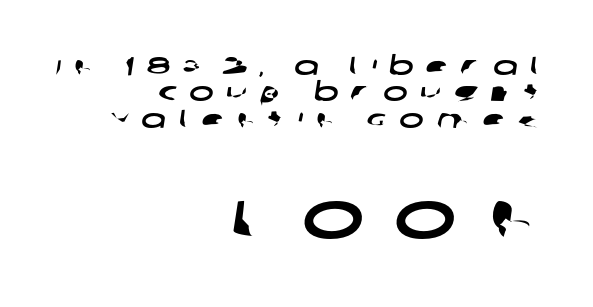
The image shows 66 px wide sans-serif type; set right-aligned, tight line spacing (1.01x), unusually wide letter spacing (+0.47 em), not underlined; the second (bottom) block is 2.54x larger; low stroke contrast and a large x-height.
